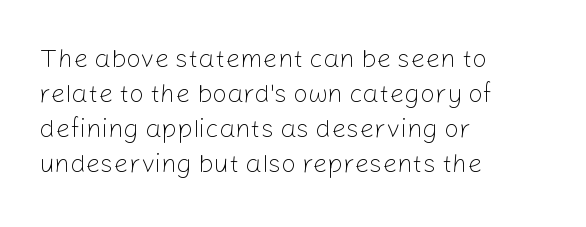
The image shows 26 px text type, upright; set left-aligned, normal line spacing (1.34x), normal letter spacing, not underlined.
